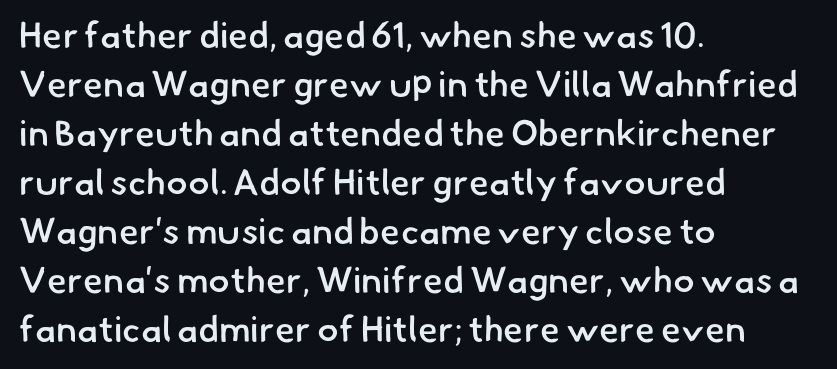
{"serif": "no", "bold": "semi", "weight": "semibold", "width": "normal", "stroke_contrast": "low", "x_height": "small", "monospaced": "no", "underline": "no", "align": "left", "line_spacing": "normal", "line_spacing_ratio": 1.36, "letter_spacing": "normal", "letter_spacing_em": 0.0, "glyph_px": 36}
